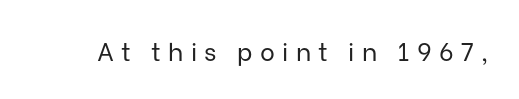
Letter spacing: wide. Anything drawn beneath the words? Only blank space. The font's upright variant was chosen for this text. The characters are drawn with everyday or finer stroke widths.
